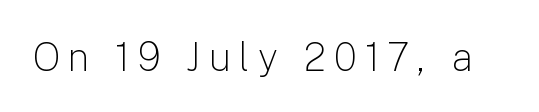
The image shows 39 px light sans-serif type, upright; set unusually wide letter spacing (+0.2 em), not underlined; low stroke contrast and a medium x-height.
